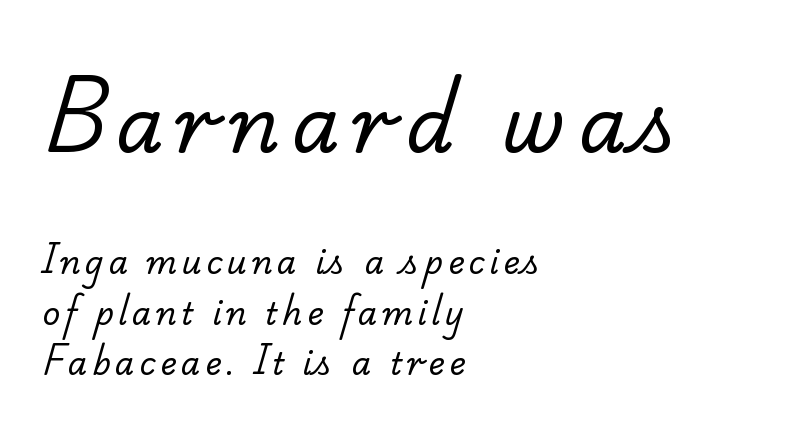
Q: Is the text bold? A: No.
Q: Is the text underlined? A: No.
Q: How is the paragraph aligned? A: Left-aligned.
Q: Is the spacing between lines tight, normal or loose? A: Normal.
Q: Which block of text is set in a larger size, the first (top) or the second (bottom)? A: The first (top) one.
Q: Width (condensed, normal, or wide)? A: Normal.
Q: Stroke contrast? A: Low.
Q: x-height? A: Small.
Q: Monospaced? A: No.
